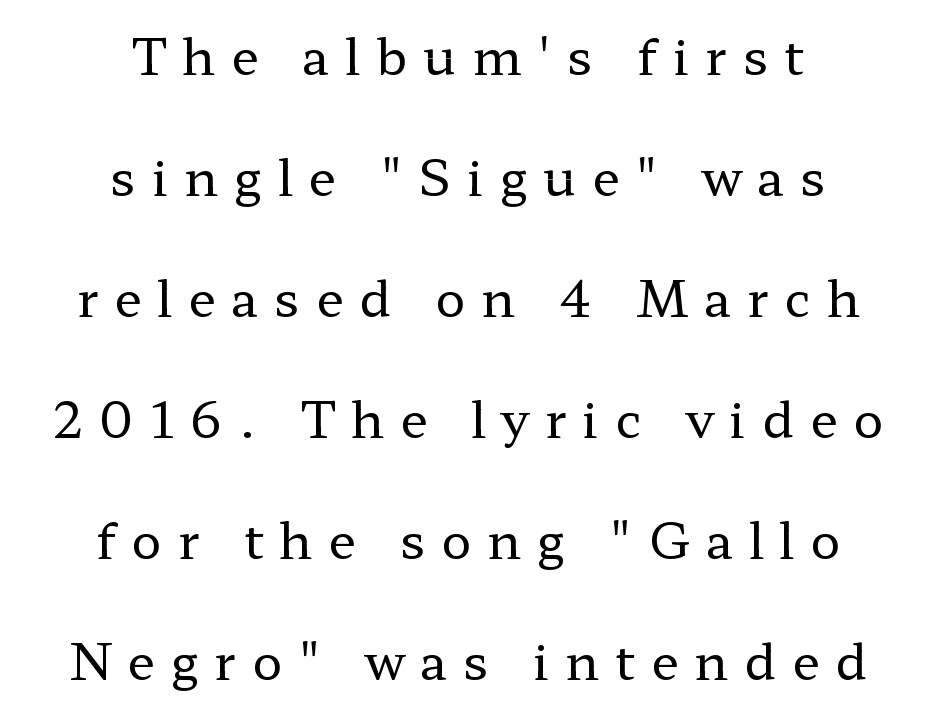
Q: Is the text bold? A: No.
Q: Is the text italic (slanted)? A: No, it is upright.
Q: Is the typeface a serif or a sans-serif typeface? A: Serif.
Q: Is the text underlined? A: No.
Q: How is the paragraph aligned? A: Centered.
Q: Is the spacing between letters normal or unusually wide? A: Unusually wide.
Q: Is the spacing between lines tight, normal or loose? A: Loose.
Q: Width (condensed, normal, or wide)? A: Wide.
Q: Stroke contrast? A: Low.
Q: x-height? A: Medium.
Q: Monospaced? A: No.
